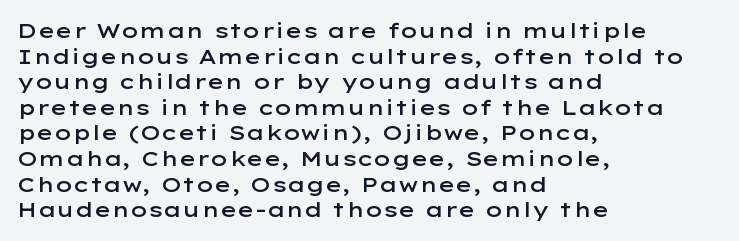
{"italic": "no", "bold": "semi", "underline": "no", "align": "left", "line_spacing_ratio": 1.22, "letter_spacing": "normal", "letter_spacing_em": 0.0, "glyph_px": 21}
